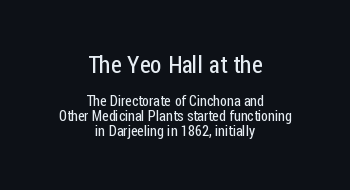
Check the space under the baseline: it is left empty. The block sitting higher on the canvas is the one with enlarged characters. Weight: not bold — regular or lighter. Designer's note — italics off, roman on. Here the glyphs are tracked normally, forming tight word shapes. Interline gaps are noticeably narrow in this sample.
